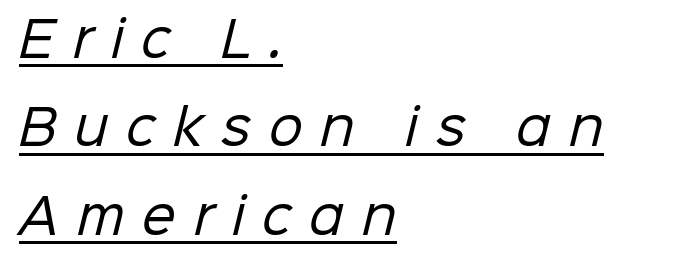
Q: Is the text bold? A: No.
Q: Is the typeface a serif or a sans-serif typeface? A: Sans-serif.
Q: Is the text underlined? A: Yes.
Q: How is the paragraph aligned? A: Left-aligned.
Q: Is the spacing between letters normal or unusually wide? A: Unusually wide.
Q: Width (condensed, normal, or wide)? A: Normal.
Q: Stroke contrast? A: Low.
Q: x-height? A: Medium.
Q: Monospaced? A: No.
